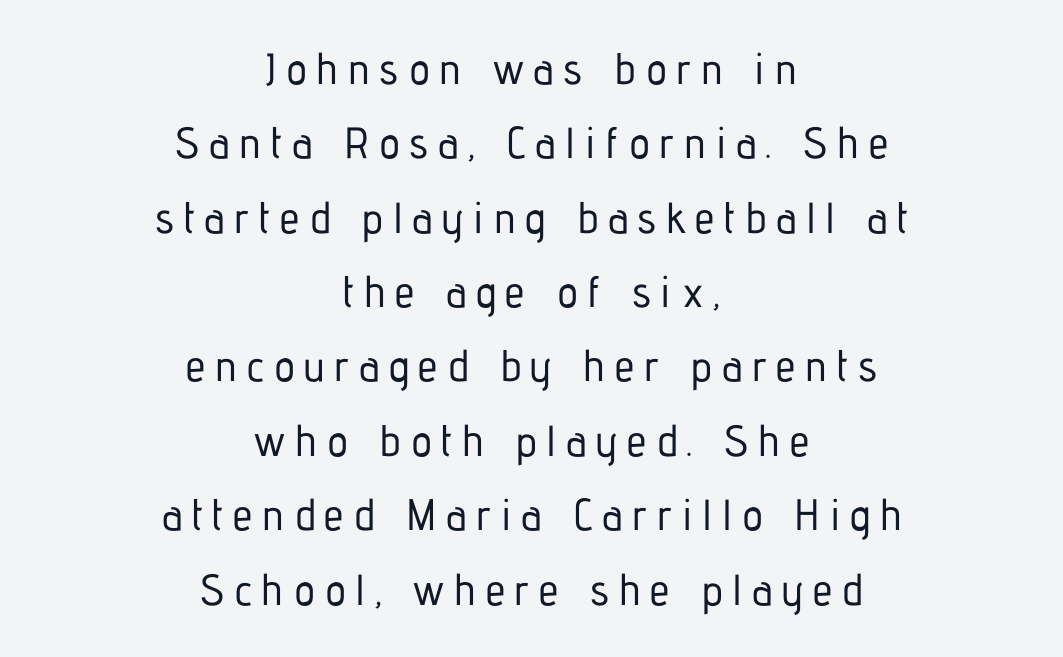
You could not count columns in this text — the font is proportionally spaced. Neither beginnings nor endings align; midpoints do. Posture: vertical. Horizontal bands of white between lines are of average thickness. Clear beneath every line of the passage. The tracking reads as deliberately expanded to a designer's eye.
